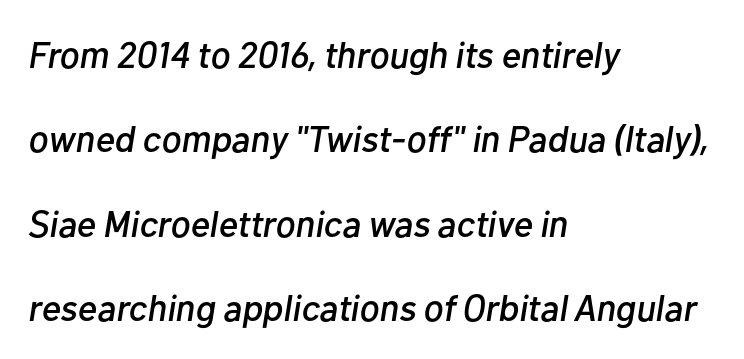
The face used here is proportionally spaced, like ordinary book or web type. Every row of glyphs begins at an identical x-position on the left. Decoration check: the copy has no underline. The block of text is sparse from top to bottom, with ample space between rows.
